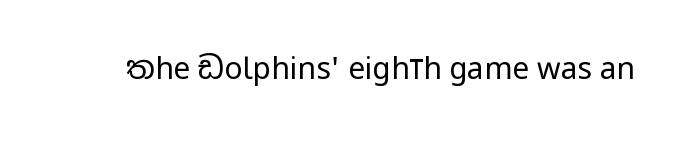
{"serif": "no", "italic": "no", "bold": "no", "weight": "regular", "width": "condensed", "stroke_contrast": "low", "x_height": "large", "monospaced": "no", "underline": "no", "letter_spacing": "normal", "letter_spacing_em": 0.0, "glyph_px": 30}
